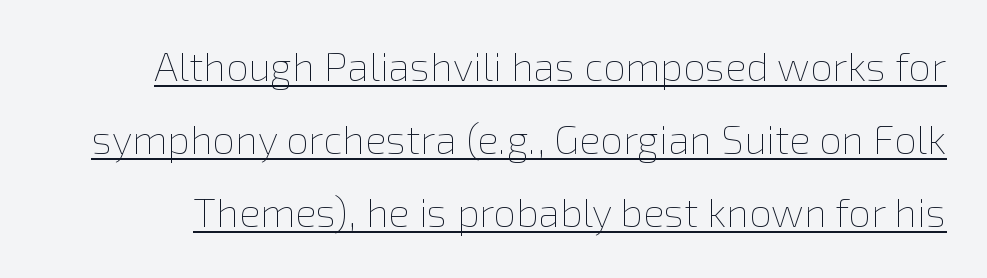
The image shows 40 px thin type, upright; set line spacing 1.83x, normal letter spacing, underlined; a medium x-height.
